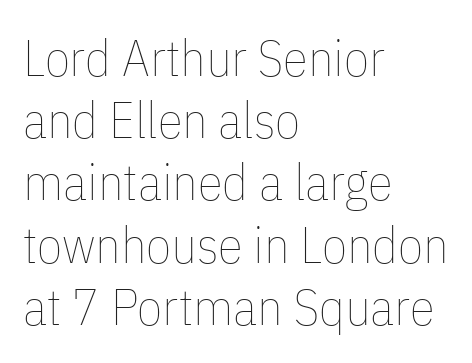
Q: Is the text bold? A: No.
Q: Is the text italic (slanted)? A: No, it is upright.
Q: Is the text underlined? A: No.
Q: How is the paragraph aligned? A: Left-aligned.
Q: Is the spacing between letters normal or unusually wide? A: Normal.
Q: Width (condensed, normal, or wide)? A: Condensed.
Q: Stroke contrast? A: Low.
Q: x-height? A: Medium.
Q: Monospaced? A: No.
